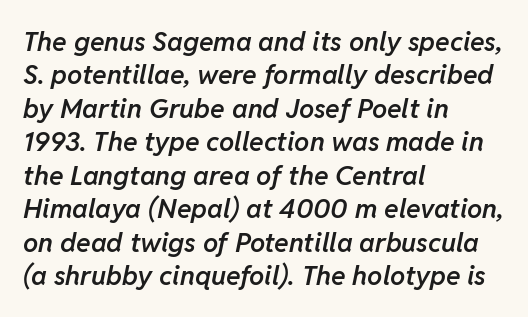
{"italic": "yes", "lean": "right", "slant_degrees": 11, "bold": "semi", "underline": "no", "align": "left", "line_spacing_ratio": 1.24, "letter_spacing": "normal", "letter_spacing_em": 0.0, "glyph_px": 27}
